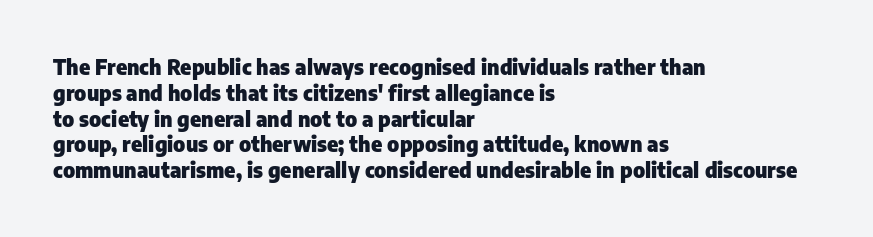
The image shows 21 px bold type, upright; set left-aligned, line spacing 1.23x, normal letter spacing, not underlined.
